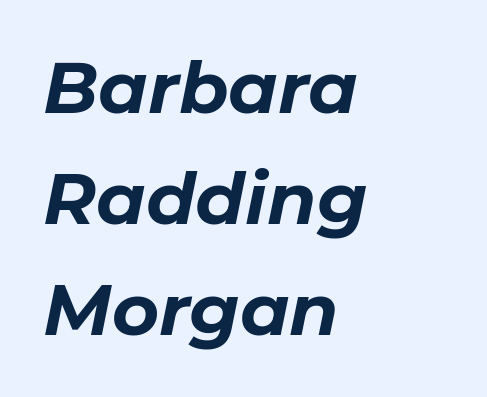
The image shows 72 px bold type, italic (leaning right); set left-aligned, normal line spacing (1.54x), normal letter spacing, not underlined; low stroke contrast and a medium x-height.
